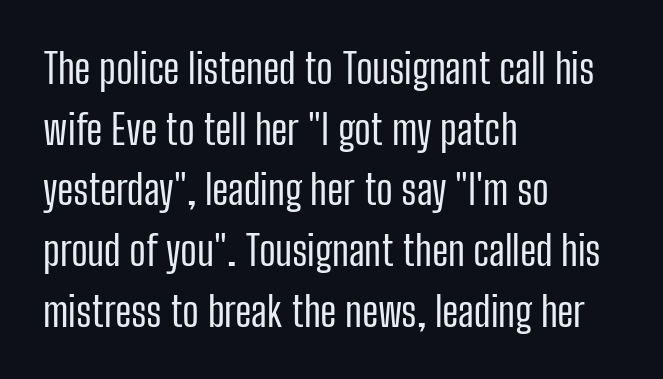
{"serif": "no", "italic": "no", "bold": "no", "weight": "regular", "width": "condensed", "stroke_contrast": "low", "x_height": "medium", "monospaced": "no", "underline": "no", "align": "left", "line_spacing": "normal", "line_spacing_ratio": 1.48, "letter_spacing": "normal", "letter_spacing_em": 0.0, "glyph_px": 41}
